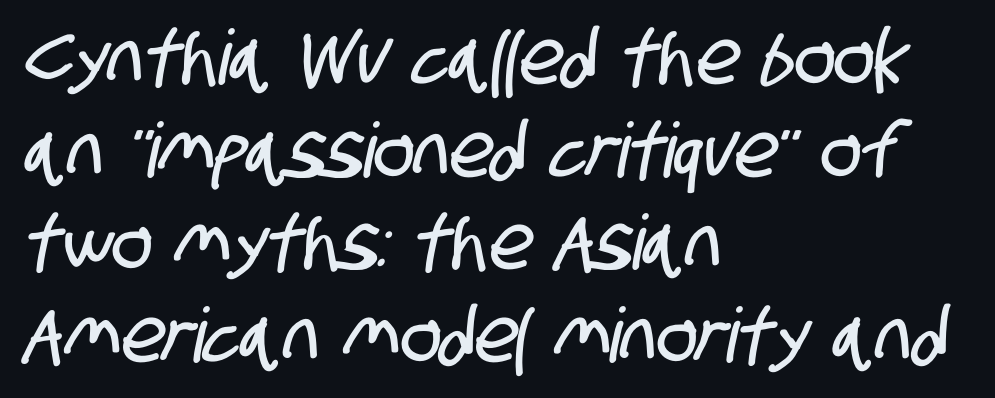
Q: Is the typeface a serif or a sans-serif typeface? A: Sans-serif.
Q: Is the text underlined? A: No.
Q: How is the paragraph aligned? A: Left-aligned.
Q: Is the spacing between letters normal or unusually wide? A: Normal.
Q: Width (condensed, normal, or wide)? A: Condensed.
Q: Stroke contrast? A: Low.
Q: x-height? A: Large.
Q: Monospaced? A: No.
